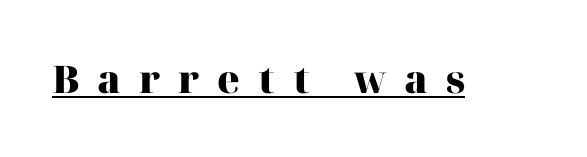
{"serif": "yes", "italic": "no", "bold": "yes", "weight": "heavy", "width": "normal", "stroke_contrast": "high", "x_height": "medium", "monospaced": "no", "underline": "yes", "letter_spacing": "wide", "letter_spacing_em": 0.47, "glyph_px": 38}
